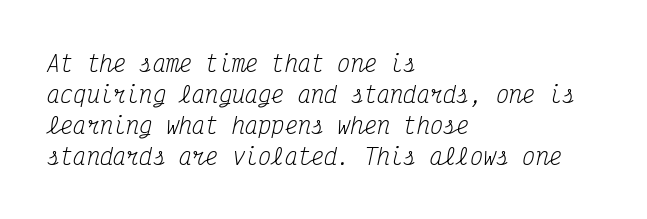
{"italic": "yes", "lean": "right", "slant_degrees": 12, "bold": "no", "underline": "no", "align": "left", "line_spacing": "normal", "line_spacing_ratio": 1.41, "letter_spacing": "normal", "letter_spacing_em": 0.0, "glyph_px": 22}
